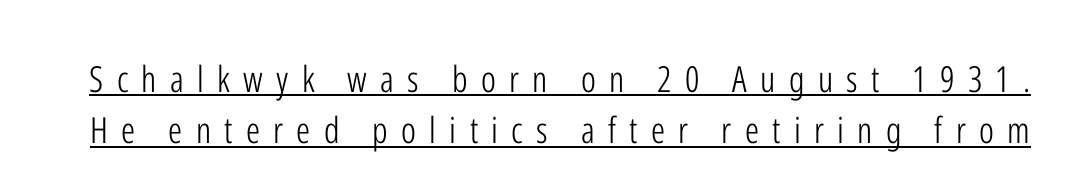
The image shows 36 px light, condensed sans-serif type, upright; set normal line spacing (1.43x), unusually wide letter spacing (+0.37 em), underlined; low stroke contrast and a medium x-height.
